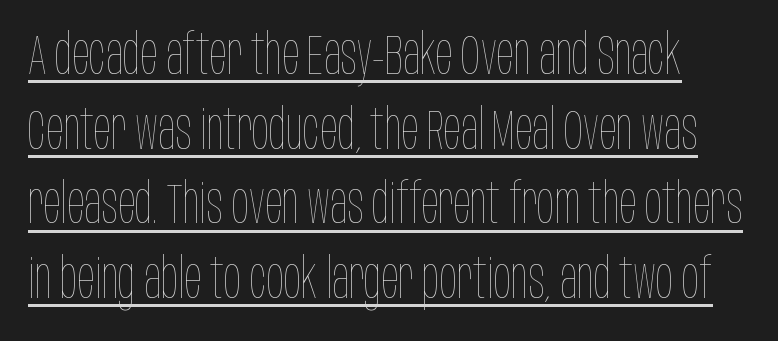
{"italic": "no", "bold": "no", "weight": "thin", "width": "condensed", "stroke_contrast": "low", "x_height": "large", "monospaced": "no", "underline": "yes", "line_spacing": "normal", "line_spacing_ratio": 1.31, "letter_spacing": "normal", "letter_spacing_em": 0.0, "glyph_px": 57}
